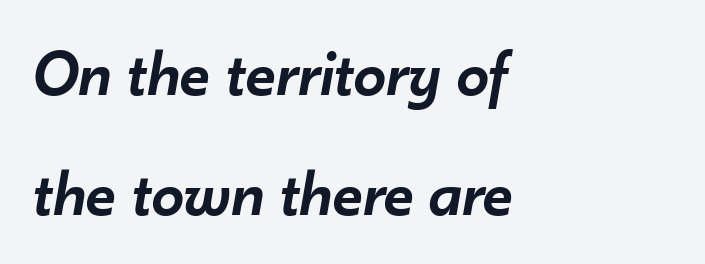
{"italic": "yes", "lean": "right", "slant_degrees": 10, "bold": "semi", "weight": "semibold", "width": "normal", "stroke_contrast": "low", "x_height": "small", "monospaced": "no", "underline": "no", "align": "left", "line_spacing_ratio": 1.85, "letter_spacing": "normal", "letter_spacing_em": 0.0, "glyph_px": 65}
